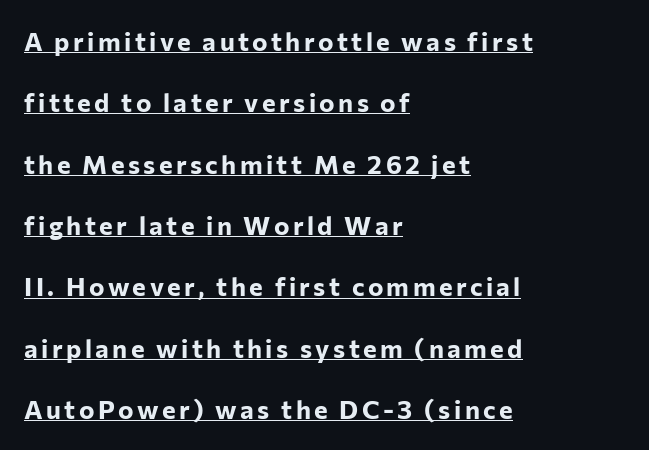
Has an underline been added? It has. The line-height multiplier appears high, well above default. Rendered with straight, roman letterforms. On the weight axis this lands at bold, roughly 700.
